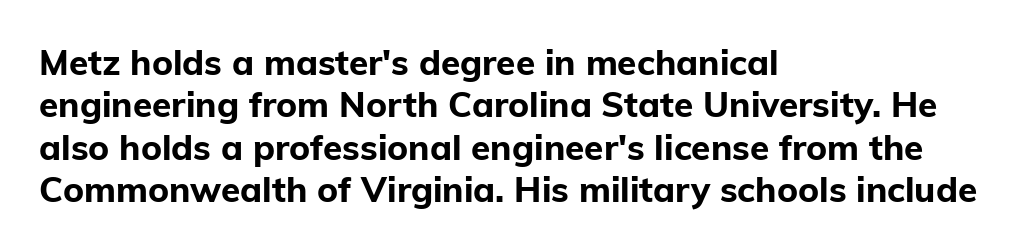
Q: Is the text bold? A: Yes.
Q: Is the text italic (slanted)? A: No, it is upright.
Q: Is the typeface a serif or a sans-serif typeface? A: Sans-serif.
Q: Is the text underlined? A: No.
Q: How is the paragraph aligned? A: Left-aligned.
Q: Is the spacing between letters normal or unusually wide? A: Normal.
Q: Width (condensed, normal, or wide)? A: Normal.
Q: Stroke contrast? A: Low.
Q: x-height? A: Medium.
Q: Monospaced? A: No.
